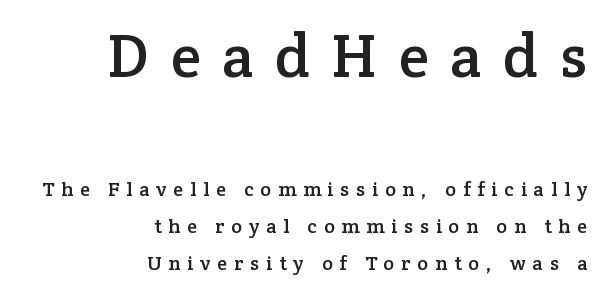
{"serif": "yes", "italic": "no", "width": "normal", "stroke_contrast": "low", "x_height": "medium", "monospaced": "no", "underline": "no", "align": "right", "line_spacing_ratio": 1.83, "letter_spacing": "wide", "letter_spacing_em": 0.35, "larger_block": "first", "size_ratio": 3.05, "glyph_px": 61}
